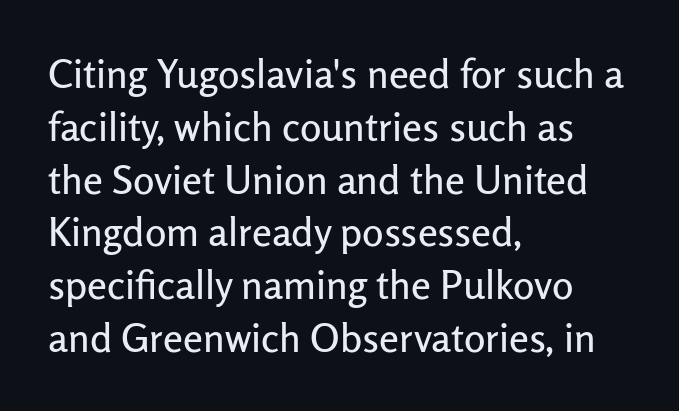
{"serif": "no", "italic": "no", "width": "normal", "stroke_contrast": "low", "x_height": "medium", "monospaced": "no", "underline": "no", "align": "left", "line_spacing": "normal", "line_spacing_ratio": 1.32, "letter_spacing": "normal", "letter_spacing_em": 0.0, "glyph_px": 40}
